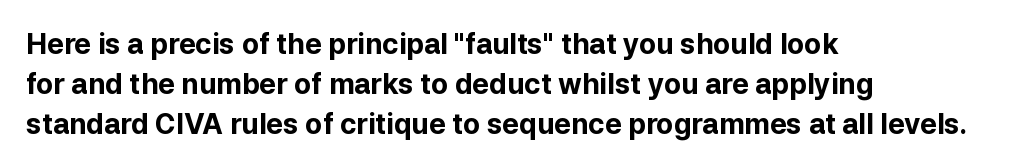
Q: Is the text bold? A: Yes.
Q: Is the text italic (slanted)? A: No, it is upright.
Q: Is the typeface a serif or a sans-serif typeface? A: Sans-serif.
Q: Is the text underlined? A: No.
Q: How is the paragraph aligned? A: Left-aligned.
Q: Is the spacing between letters normal or unusually wide? A: Normal.
Q: Is the spacing between lines tight, normal or loose? A: Normal.
Q: Width (condensed, normal, or wide)? A: Normal.
Q: Stroke contrast? A: Low.
Q: x-height? A: Medium.
Q: Monospaced? A: No.
